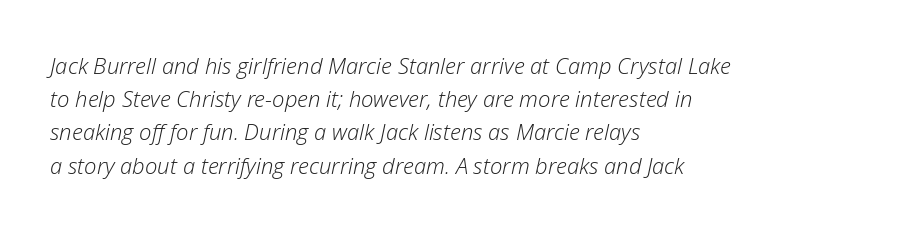
{"italic": "yes", "lean": "right", "slant_degrees": 12, "bold": "no", "underline": "no", "align": "left", "line_spacing": "normal", "line_spacing_ratio": 1.51, "letter_spacing": "normal", "letter_spacing_em": 0.0, "glyph_px": 22}
